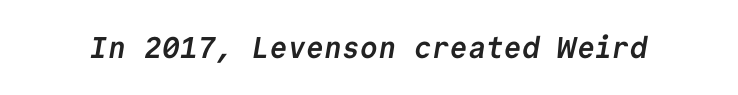
Nope, no serifs anywhere on these letters. This rendering leaves character spacing at its baseline value. The passage shown is typed in a monospace face where columns stay perfectly aligned. A dark, heavy texture on the line: the type is bold. Honestly, there is no underline to notice here at all.
